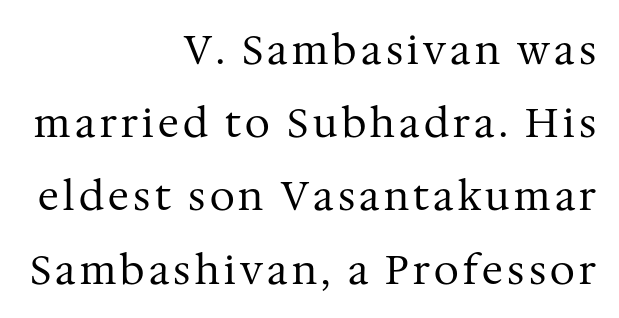
No word sits above an underline. The paragraph shown leans on its right margin. Each letter keeps its own natural width here, so spacing adapts to shape. Do the letters lean? They stand straight.
